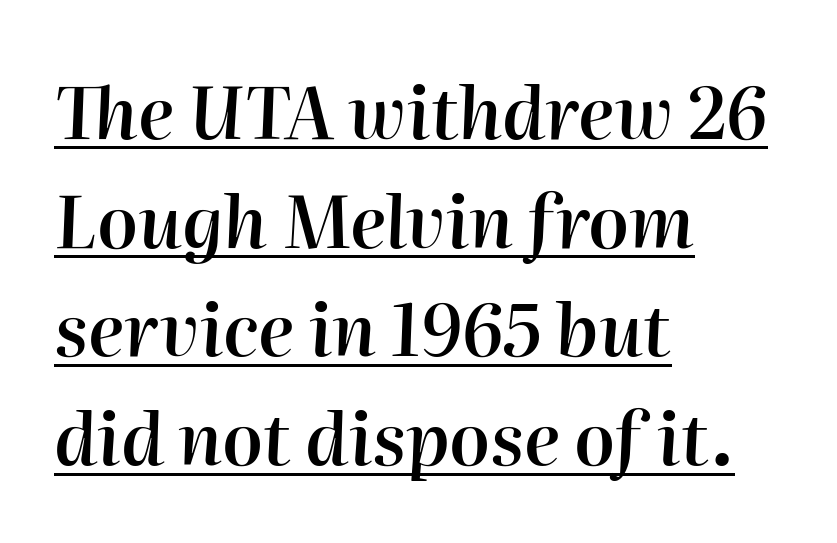
{"italic": "yes", "lean": "right", "slant_degrees": 2, "bold": "semi", "weight": "semibold", "width": "normal", "stroke_contrast": "high", "x_height": "medium", "monospaced": "no", "underline": "yes", "align": "left", "line_spacing": "normal", "line_spacing_ratio": 1.51, "letter_spacing": "normal", "letter_spacing_em": 0.0, "glyph_px": 72}
